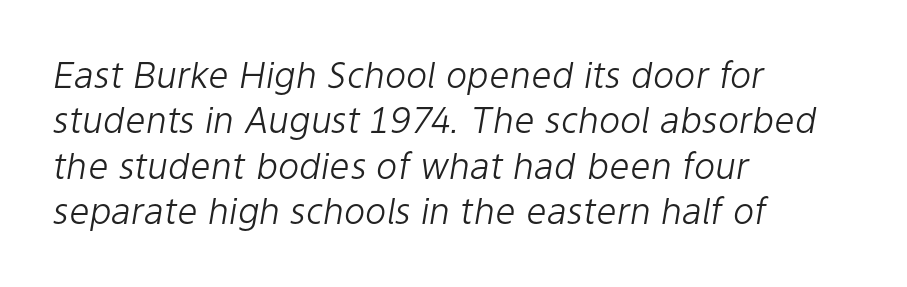
{"italic": "yes", "lean": "right", "slant_degrees": 9, "bold": "no", "weight": "light", "width": "normal", "stroke_contrast": "low", "x_height": "medium", "monospaced": "no", "underline": "no", "align": "left", "line_spacing": "normal", "line_spacing_ratio": 1.26, "letter_spacing": "normal", "letter_spacing_em": 0.0, "glyph_px": 36}
